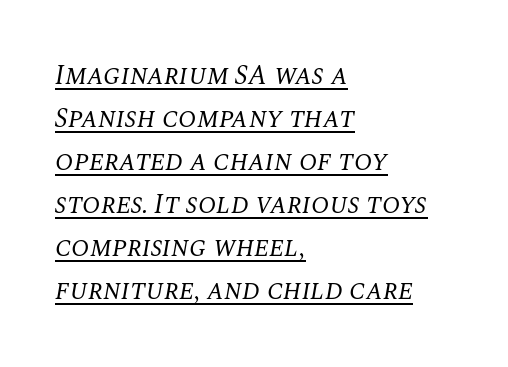
The image shows 27 px text type, italic (leaning right); set left-aligned, normal line spacing (1.59x), normal letter spacing, underlined.
